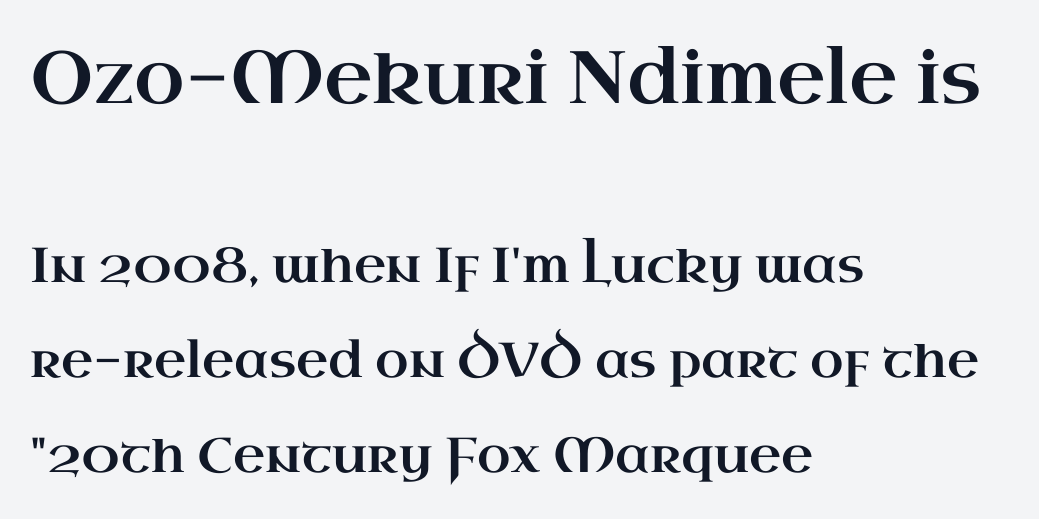
{"serif": "yes", "italic": "no", "width": "wide", "stroke_contrast": "high", "x_height": "small", "monospaced": "no", "underline": "no", "align": "left", "line_spacing": "loose", "line_spacing_ratio": 1.94, "letter_spacing": "normal", "letter_spacing_em": 0.0, "larger_block": "first", "size_ratio": 1.51, "glyph_px": 74}
